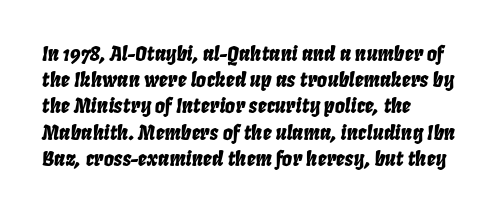
The rendering keeps characters at their native spacing. Posture: slanted. Horizontal alignment here is leftward, the default for most running prose. Has an underline been added? It has not. The rendering uses a moderate line-height, typical for paragraphs.
